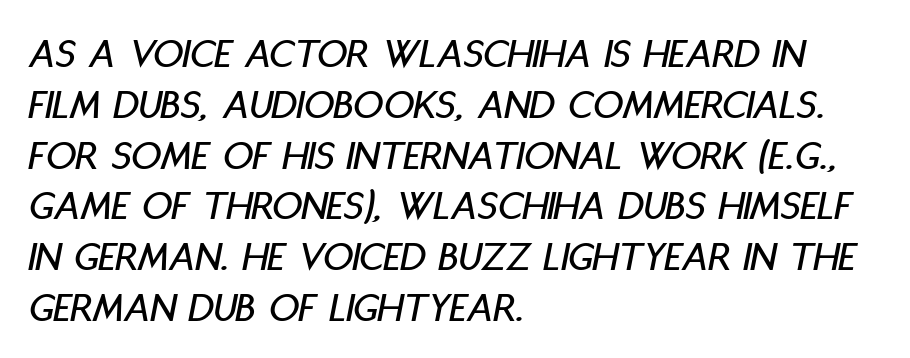
Q: Is the text italic (slanted)? A: Yes, it leans right by about 11 degrees.
Q: Is the text underlined? A: No.
Q: How is the paragraph aligned? A: Left-aligned.
Q: Is the spacing between letters normal or unusually wide? A: Normal.
Q: Width (condensed, normal, or wide)? A: Condensed.
Q: Stroke contrast? A: Low.
Q: x-height? A: Large.
Q: Monospaced? A: No.
